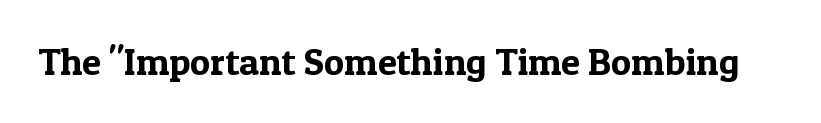
Italic? Not at all — the glyphs are vertical. Note: serifs present on the glyphs. Unmarked baselines from the first word to the last. Character widths vary here, with narrow letters taking less room than wide ones. Look at the tracking — it's just the regular setting, nothing added.
